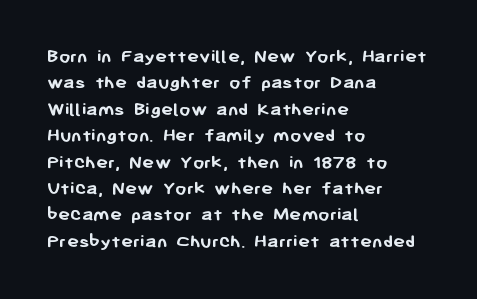
Q: Is the text bold? A: Yes.
Q: Is the text italic (slanted)? A: No, it is upright.
Q: Is the text underlined? A: No.
Q: How is the paragraph aligned? A: Left-aligned.
Q: Is the spacing between letters normal or unusually wide? A: Normal.
Q: Is the spacing between lines tight, normal or loose? A: Normal.
